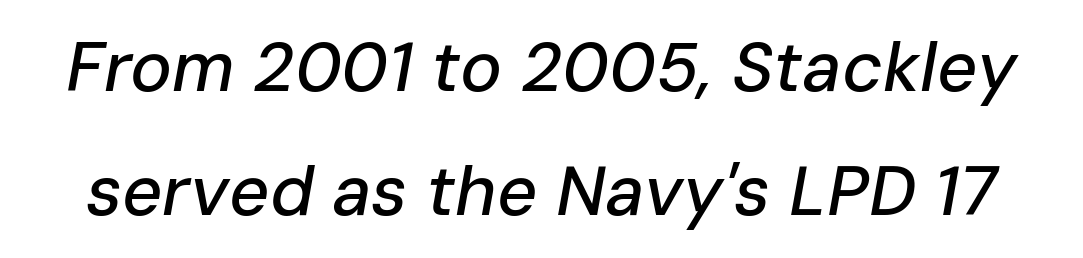
The image shows 70 px text type, italic (leaning right); set line spacing 1.77x, normal letter spacing, not underlined; low stroke contrast and a medium x-height.
